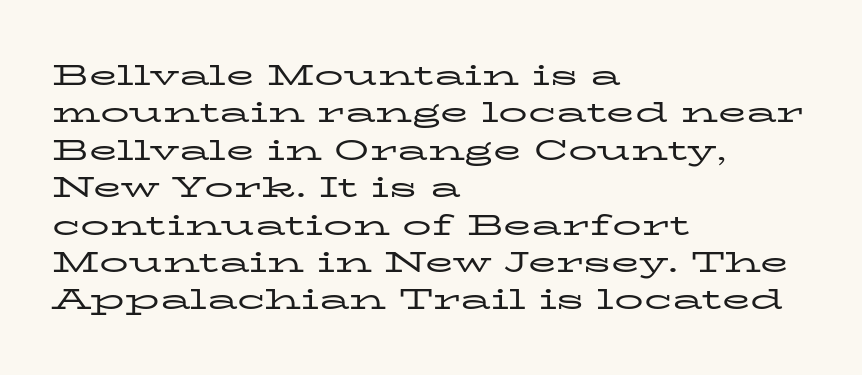
Q: Is the text bold? A: No.
Q: Is the text italic (slanted)? A: No, it is upright.
Q: Is the typeface a serif or a sans-serif typeface? A: Serif.
Q: Is the text underlined? A: No.
Q: How is the paragraph aligned? A: Left-aligned.
Q: Is the spacing between letters normal or unusually wide? A: Normal.
Q: Is the spacing between lines tight, normal or loose? A: Normal.
Q: Width (condensed, normal, or wide)? A: Wide.
Q: Stroke contrast? A: Low.
Q: x-height? A: Medium.
Q: Monospaced? A: No.
